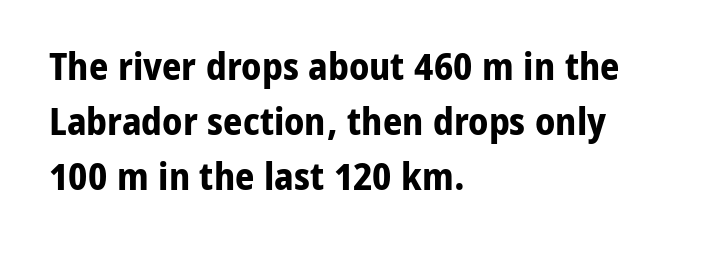
Q: Is the text bold? A: Yes.
Q: Is the text italic (slanted)? A: No, it is upright.
Q: Is the typeface a serif or a sans-serif typeface? A: Sans-serif.
Q: Is the text underlined? A: No.
Q: How is the paragraph aligned? A: Left-aligned.
Q: Is the spacing between letters normal or unusually wide? A: Normal.
Q: Is the spacing between lines tight, normal or loose? A: Normal.
Q: Width (condensed, normal, or wide)? A: Normal.
Q: Stroke contrast? A: Low.
Q: x-height? A: Medium.
Q: Monospaced? A: No.
